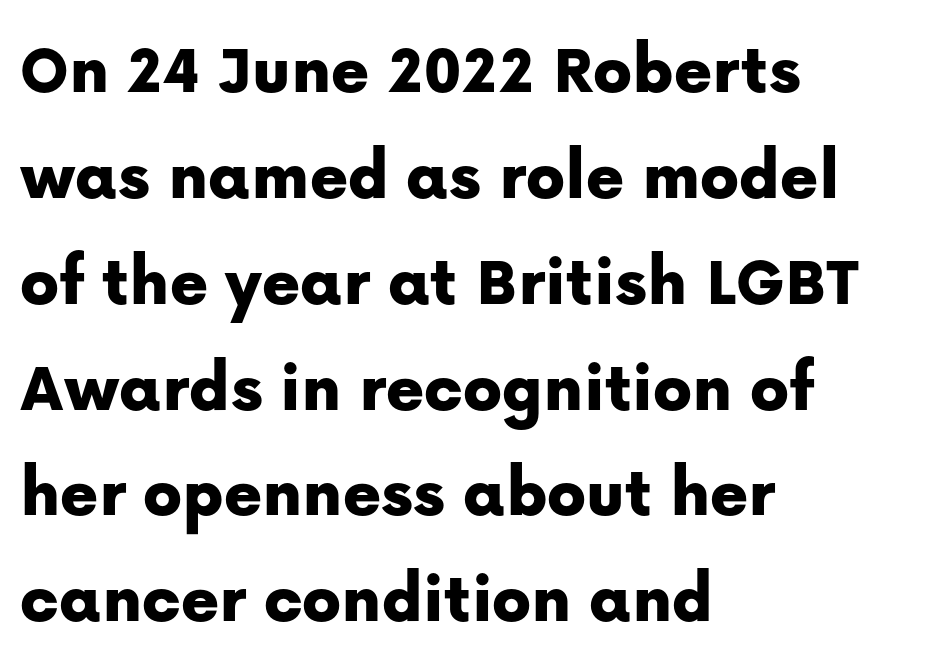
The image shows 72 px sans-serif type, upright; set left-aligned, normal line spacing (1.47x), normal letter spacing, not underlined; low stroke contrast and a medium x-height.
